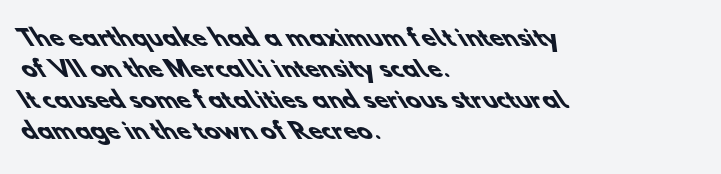
The image shows 22 px bold type; set left-aligned, normal line spacing (1.41x), normal letter spacing, not underlined.
